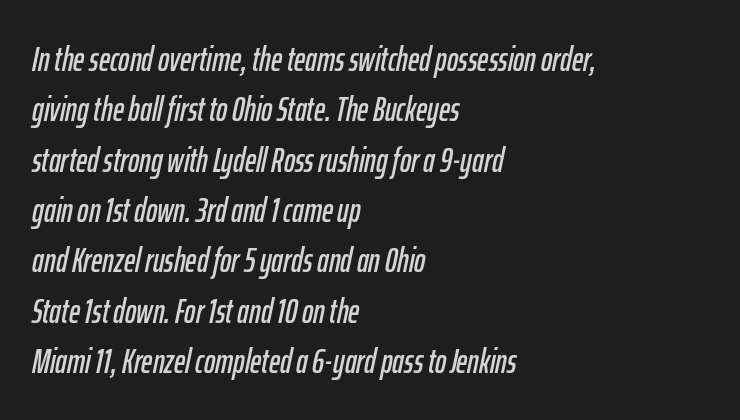
{"italic": "yes", "lean": "right", "slant_degrees": 12, "width": "condensed", "stroke_contrast": "low", "x_height": "medium", "monospaced": "no", "underline": "no", "align": "left", "line_spacing": "normal", "line_spacing_ratio": 1.48, "letter_spacing": "normal", "letter_spacing_em": 0.0, "glyph_px": 34}
